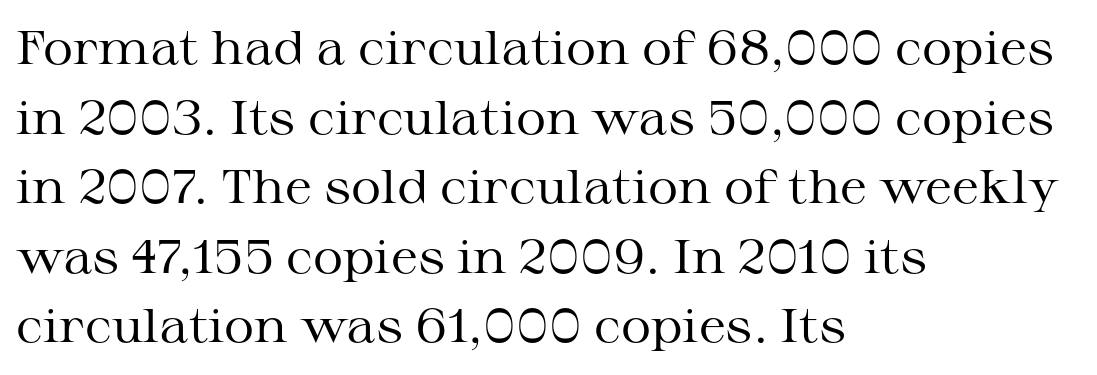
Q: Is the text bold? A: No.
Q: Is the text italic (slanted)? A: No, it is upright.
Q: Is the typeface a serif or a sans-serif typeface? A: Serif.
Q: Is the text underlined? A: No.
Q: How is the paragraph aligned? A: Left-aligned.
Q: Is the spacing between letters normal or unusually wide? A: Normal.
Q: Is the spacing between lines tight, normal or loose? A: Normal.
Q: Width (condensed, normal, or wide)? A: Wide.
Q: Stroke contrast? A: Medium.
Q: x-height? A: Medium.
Q: Monospaced? A: No.
